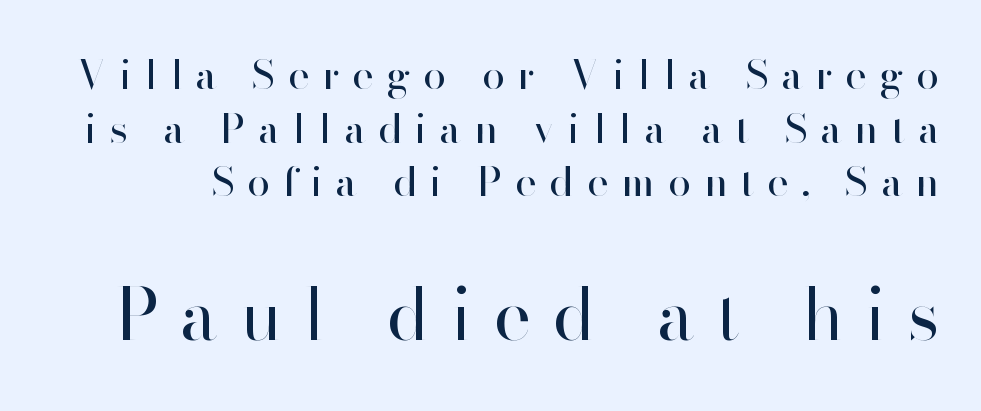
The image shows 71 px regular-weight sans-serif type, upright; set normal line spacing (1.31x), unusually wide letter spacing (+0.31 em), not underlined; the second (bottom) block is 1.73x larger; high stroke contrast and a small x-height.
